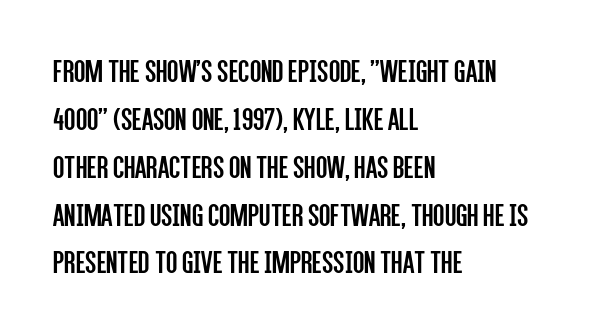
Q: Is the text bold? A: No.
Q: Is the text italic (slanted)? A: No, it is upright.
Q: Is the typeface a serif or a sans-serif typeface? A: Sans-serif.
Q: Is the text underlined? A: No.
Q: How is the paragraph aligned? A: Left-aligned.
Q: Is the spacing between letters normal or unusually wide? A: Normal.
Q: Is the spacing between lines tight, normal or loose? A: Normal.
Q: Width (condensed, normal, or wide)? A: Condensed.
Q: Stroke contrast? A: Low.
Q: x-height? A: Large.
Q: Monospaced? A: No.
